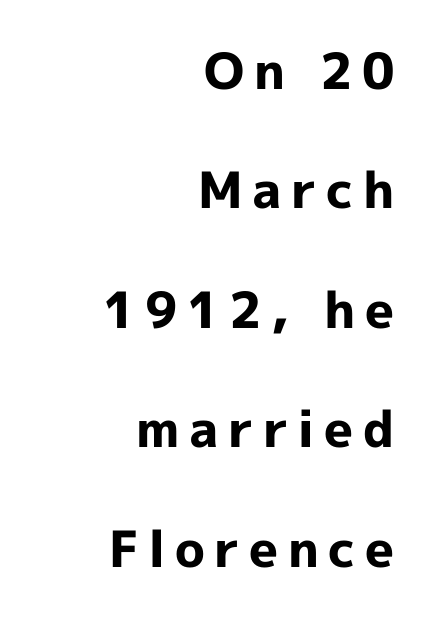
These lines stack with their right ends in a neat column. You could not count columns in this text — the font is proportionally spaced. Underline: absent. The font family rendered here belongs to the sans-serif group. One glance says open: line gaps are wider than usual. As a designer I'd log this as weight 700, bold.
